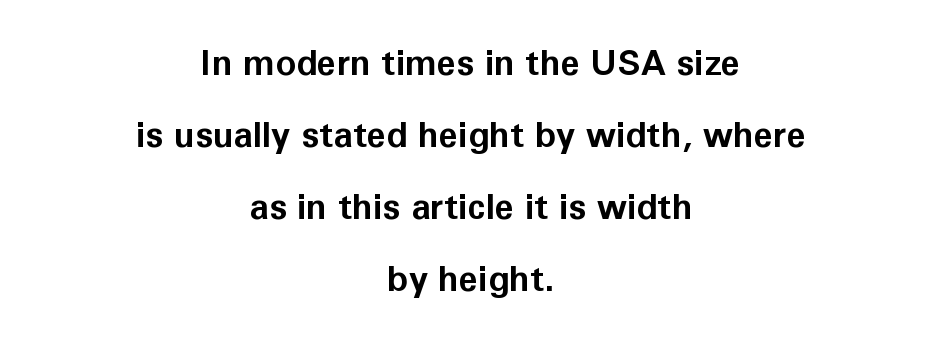
The image shows 35 px bold sans-serif type, upright; set centered, loose line spacing (2.06x), normal letter spacing, not underlined; low stroke contrast and a medium x-height.
